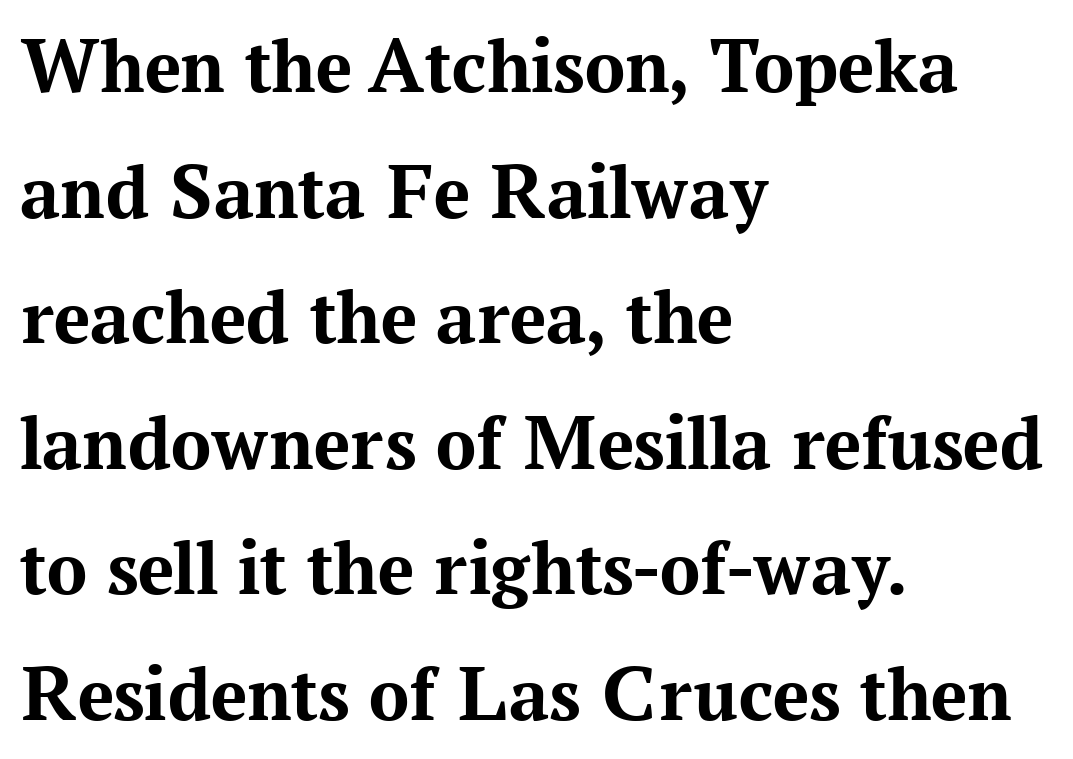
Tall strokes in this sample are plumb rather than angled. Caption: multi-line text, flush left, ragged right. These lines carry a lot of weight — the face is fully bold. Each row of text sits above clean, open space. Nobody touched the tracking dial on this one.
